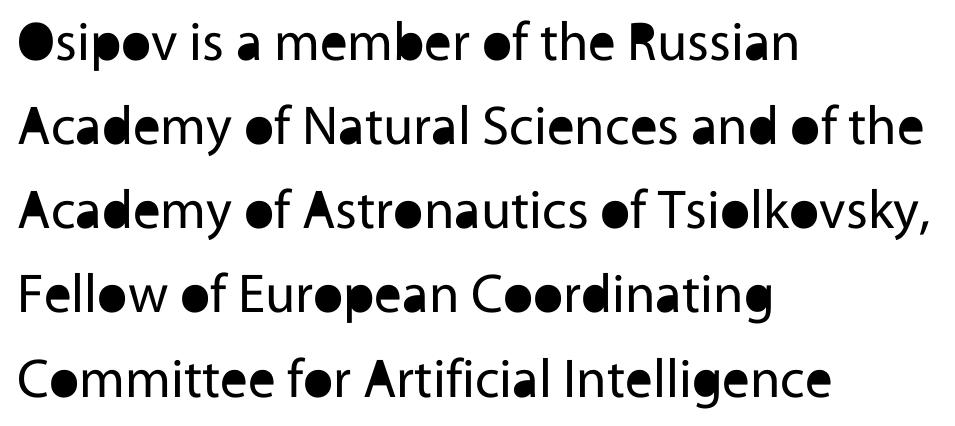
Each word holds together tightly as a unit, with standard inter-letter gaps. The passage shown is typed in a proportional face where columns would drift. Letters have the restrained weight of plain body copy at most. Each new line begins a customary step beneath the previous one. Each letter's strokes conclude bluntly, with no projecting serifs.
